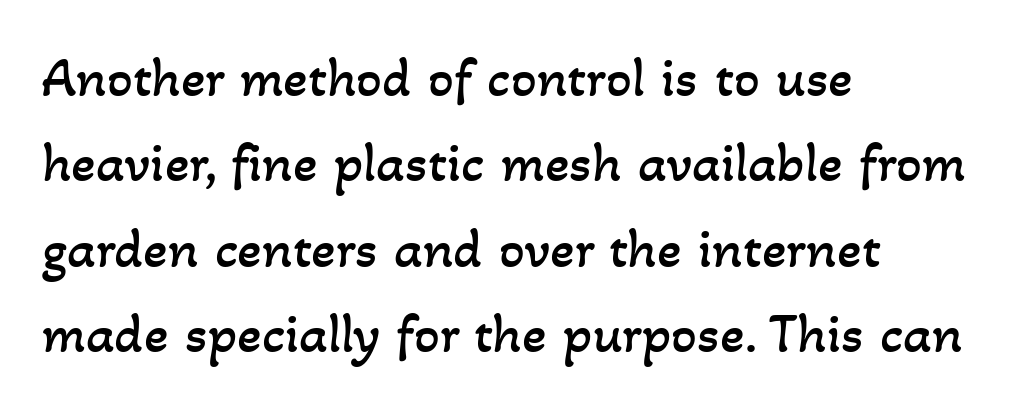
Look at the tracking — it's just the regular setting, nothing added. This sample has the flowing, uneven cadence of proportional lettering. Is there much room between lines? A standard amount, neither cramped nor airy. Words float on clear page, feet unadorned. Letters have the restrained weight of plain body copy at most. All the whitespace from short lines collects on the right.
